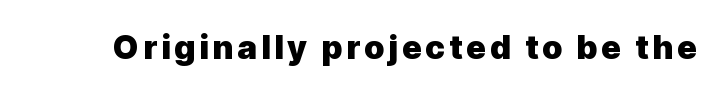
Typographically, this falls in the sans-serif category. Just letters on the line, the space beneath them empty. Its strokes are broad and dark, the hallmark of bold type. The face used here is proportionally spaced, like ordinary book or web type. Posture: vertical.
